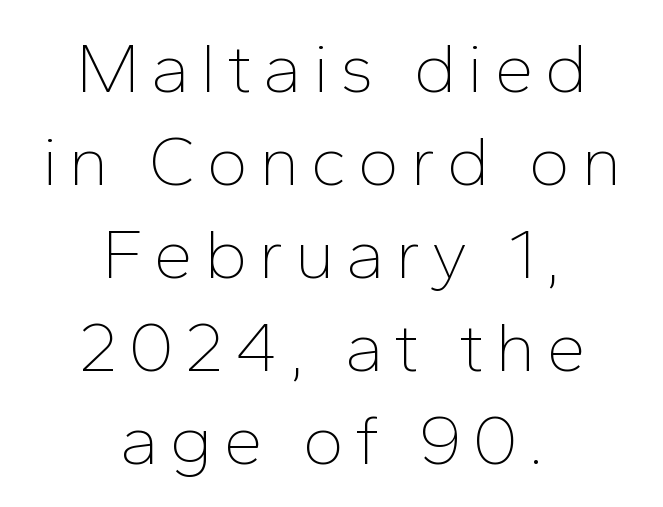
Q: Is the text bold? A: No.
Q: Is the text italic (slanted)? A: No, it is upright.
Q: Is the typeface a serif or a sans-serif typeface? A: Sans-serif.
Q: Is the text underlined? A: No.
Q: How is the paragraph aligned? A: Centered.
Q: Is the spacing between lines tight, normal or loose? A: Normal.
Q: Width (condensed, normal, or wide)? A: Normal.
Q: Stroke contrast? A: Low.
Q: x-height? A: Medium.
Q: Monospaced? A: No.
